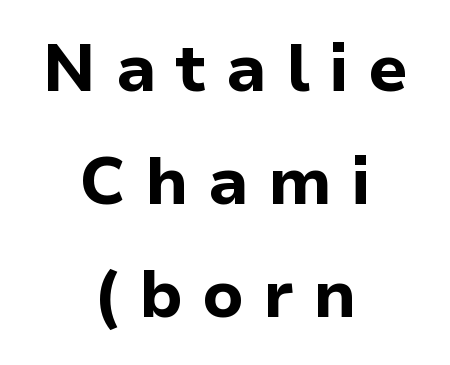
Here the glyphs are tracked loosely, breaking word shapes into spaced letters. A bare baseline throughout the passage. Think of a printed novel: that variable character pitch is what you see here. Pretty heavy lettering here — definitely bold.
